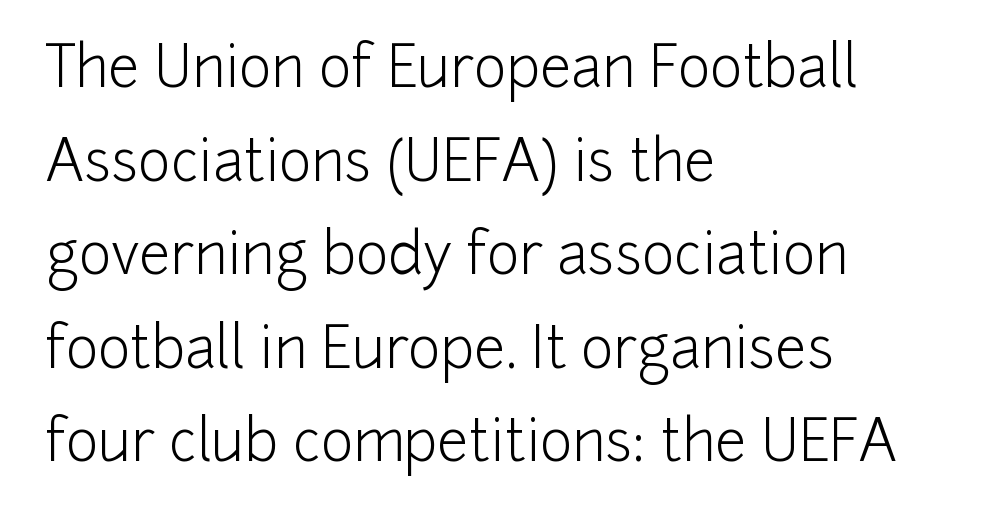
Whoever set this chose a conventional vertical rhythm. Character widths vary here, with narrow letters taking less room than wide ones. Anything drawn beneath the words? Only blank space. Every row of glyphs begins at an identical x-position on the left.
